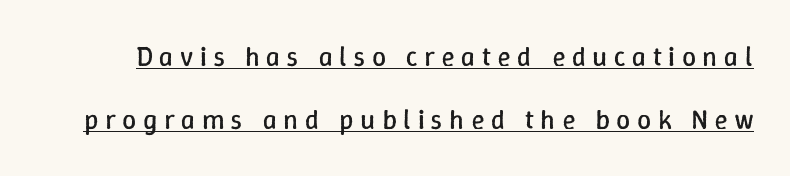
Is this a fixed-width face? No — the glyphs have proportional, varying widths. Underline: present. The block of text is sparse from top to bottom, with ample space between rows. Letters have the restrained weight of plain body copy at most. Quick note: not italic, upright.
